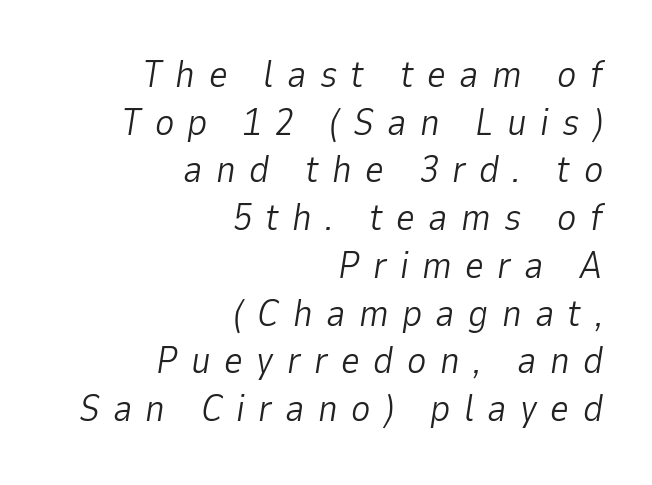
The passage shown is typed in a proportional face where columns would drift. Looking at the ascenders, they clearly lean. Letter spacing: wide. The rows are spaced the way most documents space them. Check under the words: just untouched page.
